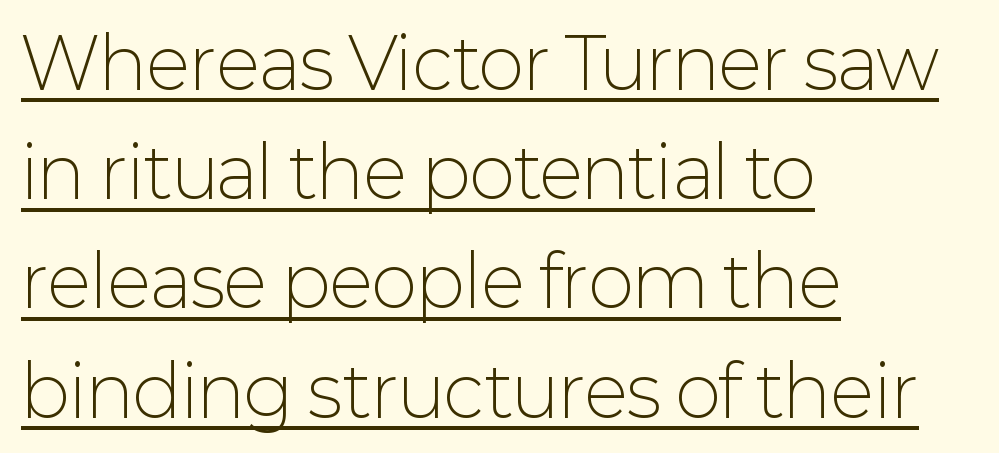
The typesetting does not lean heavy: it is not bold. Is this a fixed-width face? No — the glyphs have proportional, varying widths. The passage shown is underscored from start to finish. Tracking value appears to be zero — textbook default spacing. Posture: vertical. Font category for this specimen: sans-serif.
